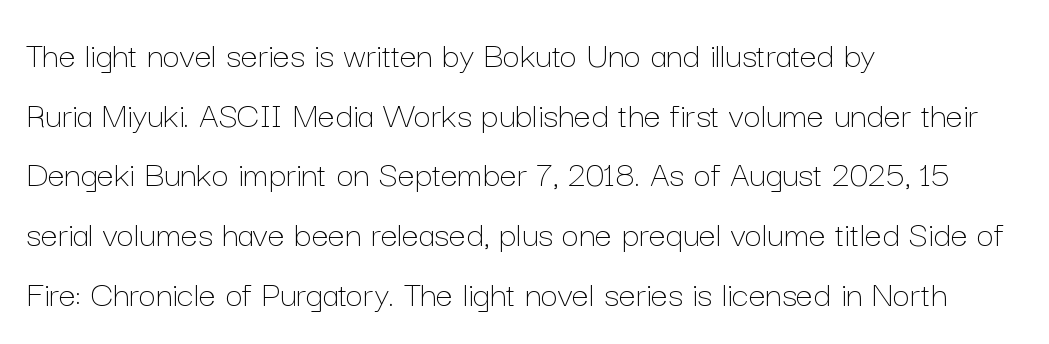
{"italic": "no", "bold": "no", "weight": "thin", "width": "normal", "stroke_contrast": "low", "x_height": "medium", "monospaced": "no", "underline": "no", "align": "left", "line_spacing": "normal", "line_spacing_ratio": 1.57, "letter_spacing": "normal", "letter_spacing_em": 0.0, "glyph_px": 38}
